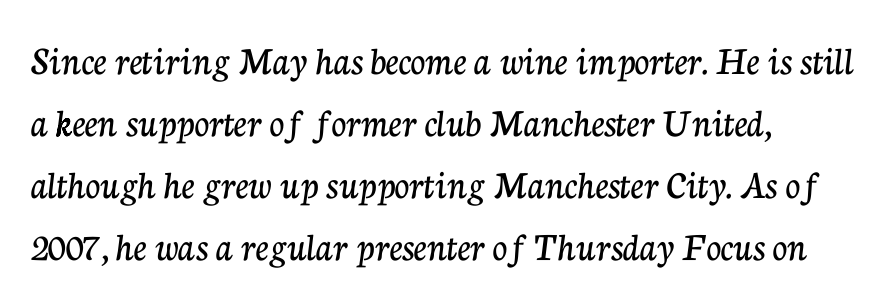
The image shows 41 px serif type; set left-aligned, normal line spacing (1.51x), normal letter spacing, not underlined; low stroke contrast and a medium x-height.
